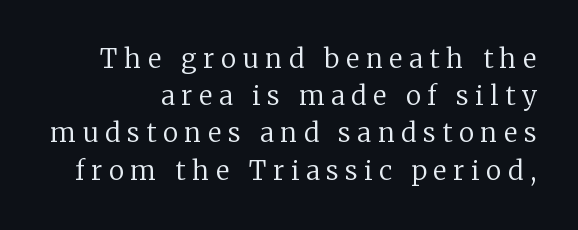
Clear beneath every line of the passage. No chunkiness to these letters — they're not bold. The lines are quadded right. Observe the wide spacing: letters keep a clear distance from each other.
